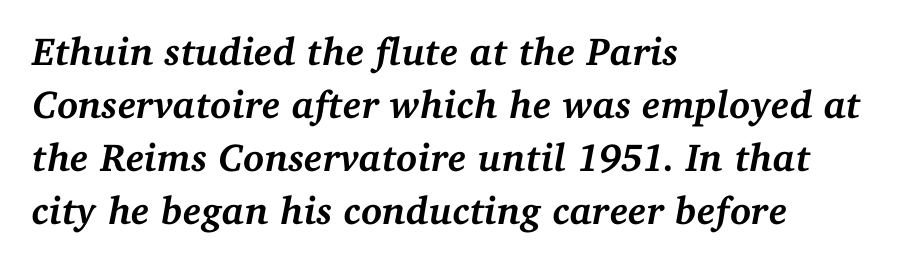
Q: Is the text bold? A: Yes.
Q: Is the text italic (slanted)? A: Yes, it leans right by about 11 degrees.
Q: Is the typeface a serif or a sans-serif typeface? A: Serif.
Q: Is the text underlined? A: No.
Q: How is the paragraph aligned? A: Left-aligned.
Q: Is the spacing between letters normal or unusually wide? A: Normal.
Q: Is the spacing between lines tight, normal or loose? A: Normal.
Q: Width (condensed, normal, or wide)? A: Normal.
Q: Stroke contrast? A: Medium.
Q: x-height? A: Medium.
Q: Monospaced? A: No.
